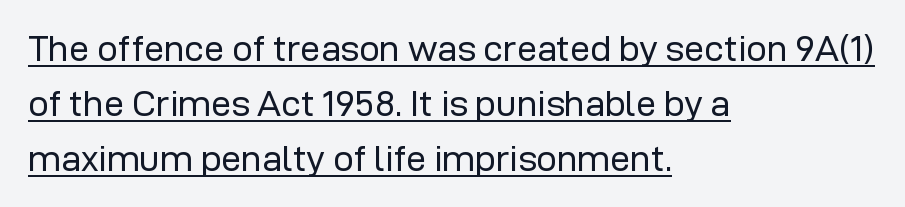
The image shows 36 px regular-weight sans-serif type, upright; set left-aligned, normal line spacing (1.53x), normal letter spacing, underlined; low stroke contrast and a medium x-height.
